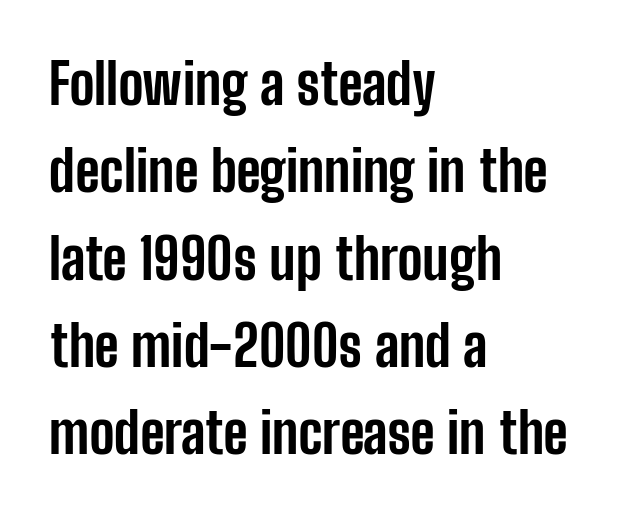
The image shows 56 px bold, condensed sans-serif type, upright; set left-aligned, normal line spacing (1.56x), normal letter spacing, not underlined; low stroke contrast and a medium x-height.
